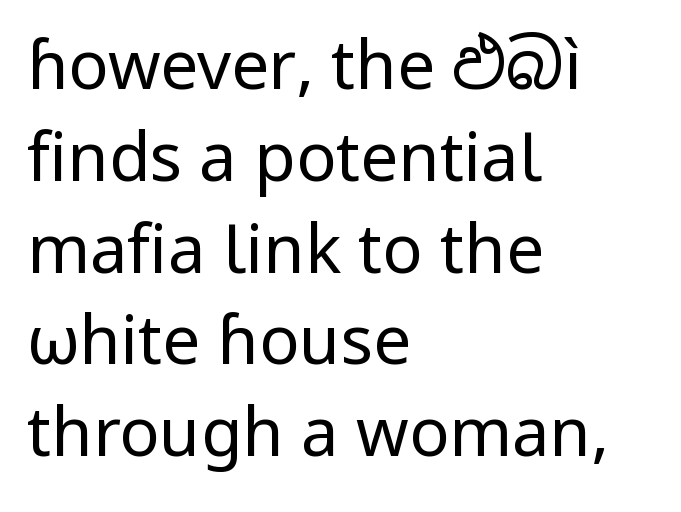
The image shows 67 px regular-weight sans-serif type, upright; set left-aligned, normal line spacing (1.37x), normal letter spacing, not underlined; low stroke contrast and a medium x-height.
